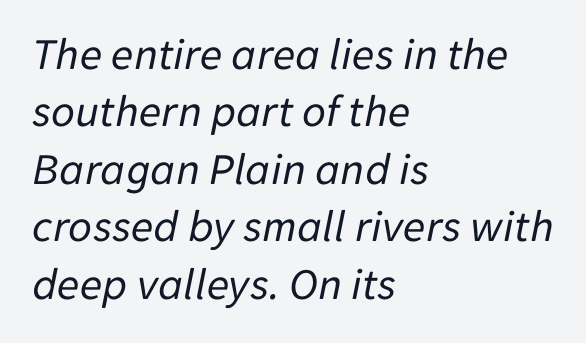
Q: Is the text bold? A: No.
Q: Is the text italic (slanted)? A: Yes, it leans right by about 11 degrees.
Q: Is the text underlined? A: No.
Q: How is the paragraph aligned? A: Left-aligned.
Q: Is the spacing between letters normal or unusually wide? A: Normal.
Q: Is the spacing between lines tight, normal or loose? A: Normal.
Q: Width (condensed, normal, or wide)? A: Normal.
Q: Stroke contrast? A: Low.
Q: x-height? A: Medium.
Q: Monospaced? A: No.
